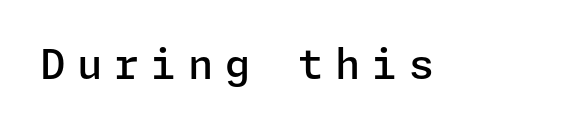
{"serif": "no", "italic": "no", "bold": "semi", "weight": "semibold", "width": "normal", "stroke_contrast": "low", "x_height": "medium", "underline": "no", "letter_spacing": "wide", "letter_spacing_em": 0.28, "glyph_px": 41}
